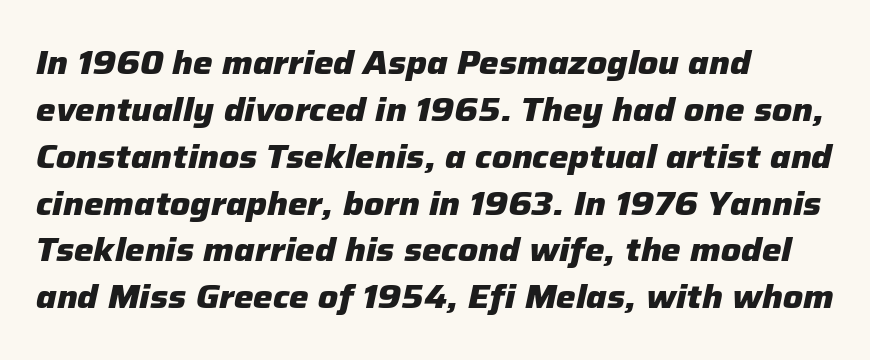
The image shows 33 px heavy type, italic (leaning right); set left-aligned, normal line spacing (1.42x), normal letter spacing, not underlined; low stroke contrast and a medium x-height.
